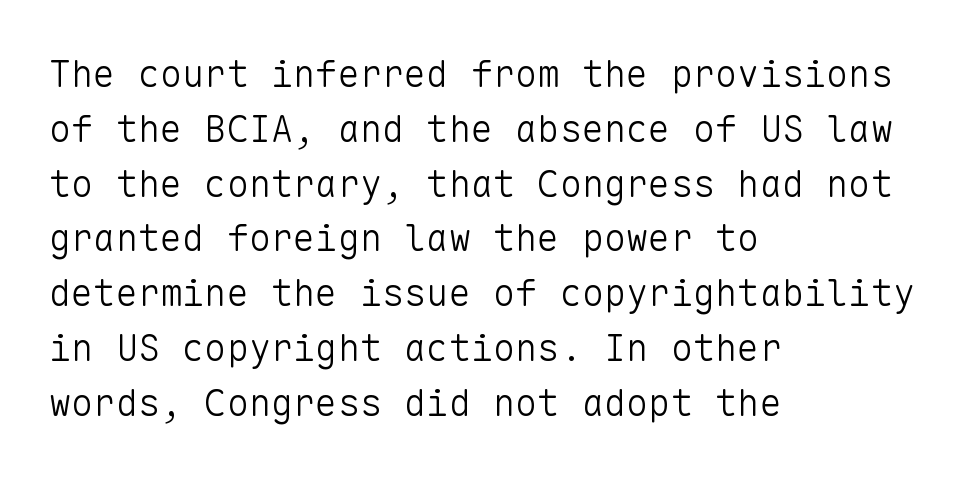
Q: Is the text bold? A: No.
Q: Is the text italic (slanted)? A: No, it is upright.
Q: Is the typeface a serif or a sans-serif typeface? A: Sans-serif.
Q: Is the text underlined? A: No.
Q: How is the paragraph aligned? A: Left-aligned.
Q: Is the spacing between letters normal or unusually wide? A: Normal.
Q: Is the spacing between lines tight, normal or loose? A: Normal.
Q: Width (condensed, normal, or wide)? A: Normal.
Q: Stroke contrast? A: Low.
Q: x-height? A: Medium.
Q: Monospaced? A: Yes.
